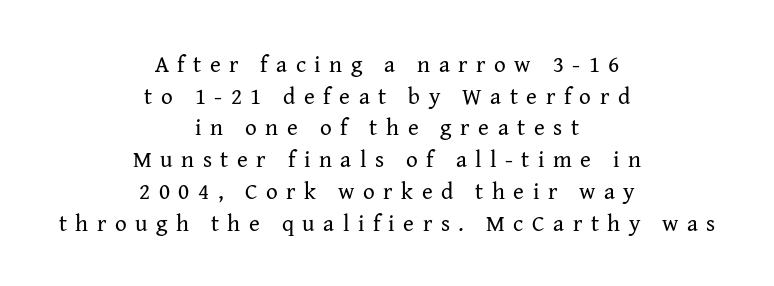
Unbolded letterforms with no extra heft. Just letters on the line, the space beneath them empty. These lines stack symmetrically, like a column narrowing and widening about its center. A normal amount of white space separates one row of letters from the next. A roman cut, with each character standing at attention.
